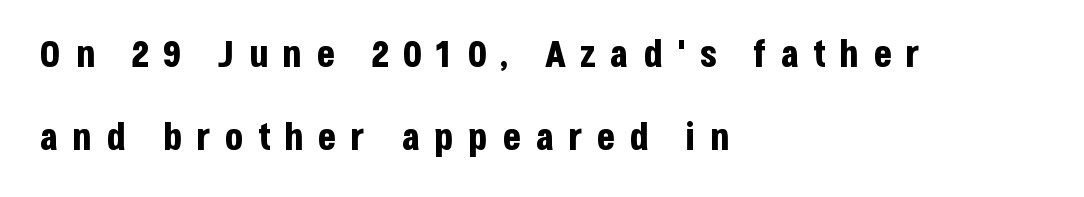
Q: Is the text bold? A: Yes.
Q: Is the text italic (slanted)? A: No, it is upright.
Q: Is the typeface a serif or a sans-serif typeface? A: Sans-serif.
Q: Is the text underlined? A: No.
Q: How is the paragraph aligned? A: Left-aligned.
Q: Is the spacing between letters normal or unusually wide? A: Unusually wide.
Q: Is the spacing between lines tight, normal or loose? A: Loose.
Q: Width (condensed, normal, or wide)? A: Condensed.
Q: Stroke contrast? A: Low.
Q: x-height? A: Large.
Q: Monospaced? A: No.
